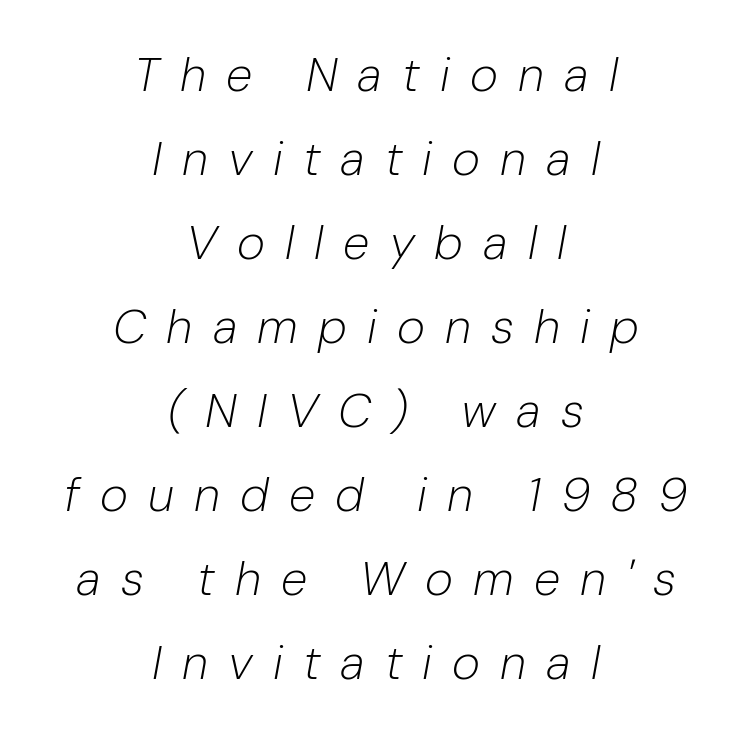
Q: Is the text bold? A: No.
Q: Is the text italic (slanted)? A: Yes, it leans right by about 10 degrees.
Q: Is the text underlined? A: No.
Q: How is the paragraph aligned? A: Centered.
Q: Is the spacing between letters normal or unusually wide? A: Unusually wide.
Q: Width (condensed, normal, or wide)? A: Normal.
Q: Stroke contrast? A: Low.
Q: x-height? A: Medium.
Q: Monospaced? A: No.
